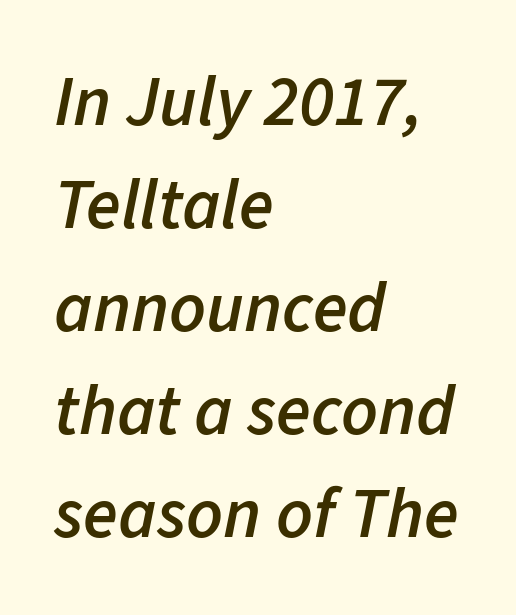
{"italic": "yes", "lean": "right", "slant_degrees": 11, "bold": "semi", "weight": "semibold", "width": "normal", "stroke_contrast": "low", "x_height": "medium", "monospaced": "no", "underline": "no", "align": "left", "line_spacing": "normal", "line_spacing_ratio": 1.45, "letter_spacing": "normal", "letter_spacing_em": 0.0, "glyph_px": 71}
